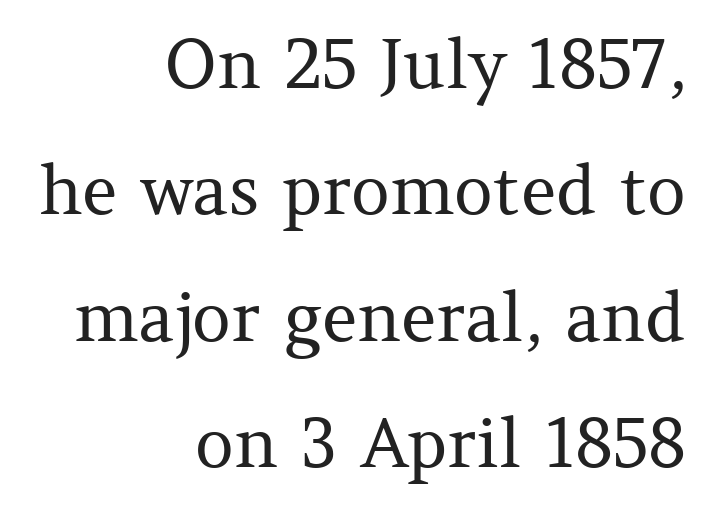
It's the straight-up-and-down kind of type. Heft: none added — not bold. Type without underlining. Note the varied advance widths — an 'i' is clearly narrower than an 'm'. Here the glyphs are tracked normally, forming tight word shapes. Notice how the passage keeps a crisp vertical edge on the right only.
